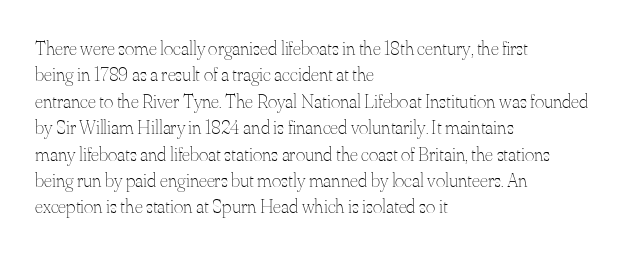
Characters remain perfectly vertical along every line. Rows of type keep a routine distance in the vertical direction. The face looks like a standard text weight, possibly lighter. Letter spacing: default. Each row of text sits above clean, open space.
